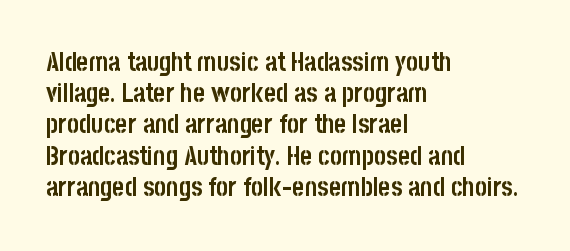
Q: Is the text bold? A: Yes.
Q: Is the text italic (slanted)? A: No, it is upright.
Q: Is the text underlined? A: No.
Q: How is the paragraph aligned? A: Left-aligned.
Q: Is the spacing between letters normal or unusually wide? A: Normal.
